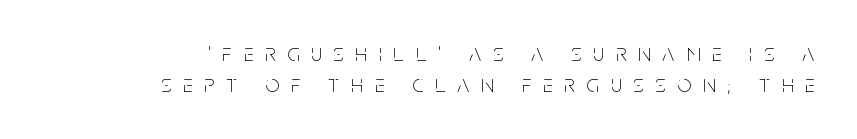
{"italic": "no", "bold": "no", "underline": "no", "align": "right", "line_spacing": "normal", "line_spacing_ratio": 1.28, "letter_spacing": "wide", "letter_spacing_em": 0.5, "glyph_px": 24}
